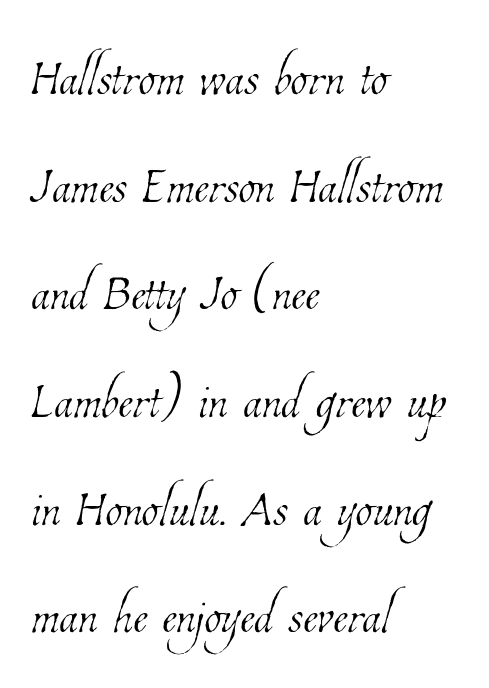
{"bold": "no", "weight": "thin", "width": "condensed", "stroke_contrast": "low", "x_height": "medium", "monospaced": "no", "underline": "no", "align": "left", "line_spacing": "normal", "line_spacing_ratio": 1.56, "letter_spacing": "normal", "letter_spacing_em": 0.0, "glyph_px": 69}
